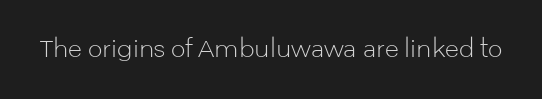
The type is set solid horizontally, with unmodified tracking. Words float on clear page, feet unadorned. A quiet, ordinary-to-light weight characterises the typeface. The type sits square on the baseline with zero lean.
